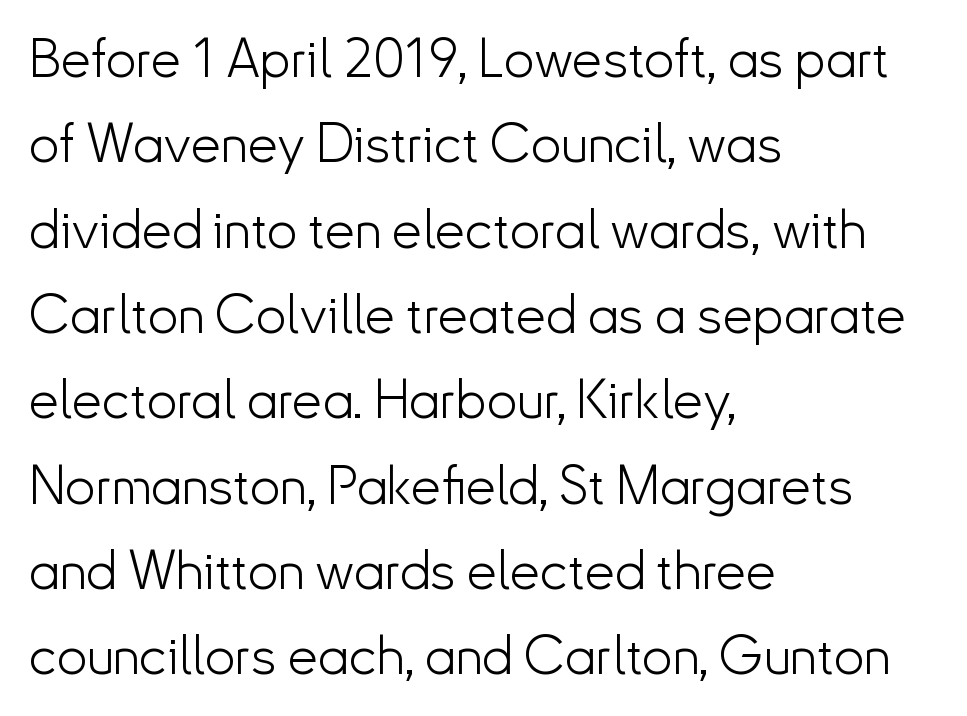
Nope, not italic — everything's standing straight. Leftover space on each line is placed entirely after the last word. The gap between lines stays unmarked. The face looks like a standard text weight, possibly lighter. Notice how descenders clear the ascenders below comfortably — that's standard leading. Think of a printed novel: that variable character pitch is what you see here.
